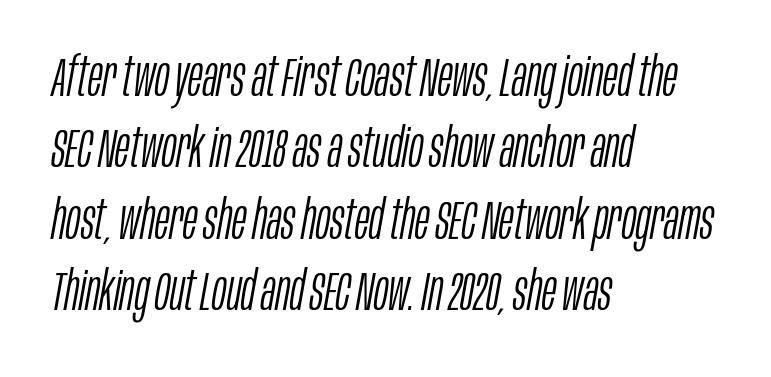
{"italic": "yes", "lean": "right", "slant_degrees": 10, "bold": "no", "weight": "light", "width": "condensed", "stroke_contrast": "low", "x_height": "large", "monospaced": "no", "underline": "no", "align": "left", "line_spacing": "normal", "line_spacing_ratio": 1.3, "letter_spacing": "normal", "letter_spacing_em": 0.0, "glyph_px": 55}
